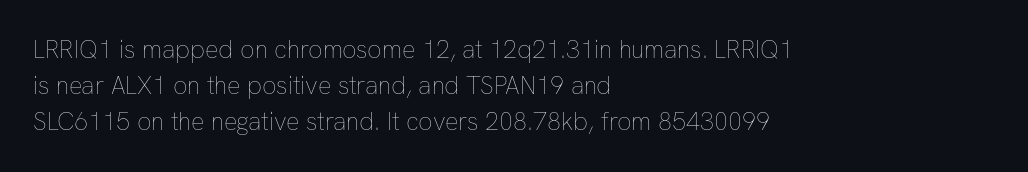
The cut favours lightness, reaching ordinary text weight at its darkest. Left-aligned paragraph, ragged on the right. There is no visible air inserted between adjacent glyphs. Has an underline been added? It has not. Upright lettering throughout. Leading matches the norm, producing a regular column.
